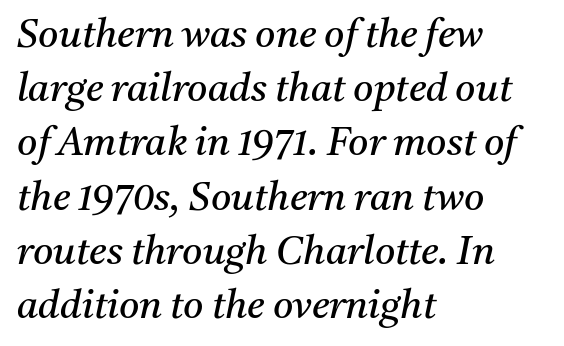
{"serif": "yes", "italic": "yes", "lean": "right", "slant_degrees": 11, "bold": "no", "weight": "regular", "width": "normal", "stroke_contrast": "medium", "x_height": "medium", "monospaced": "no", "underline": "no", "align": "left", "line_spacing": "normal", "line_spacing_ratio": 1.39, "letter_spacing": "normal", "letter_spacing_em": 0.0, "glyph_px": 39}
